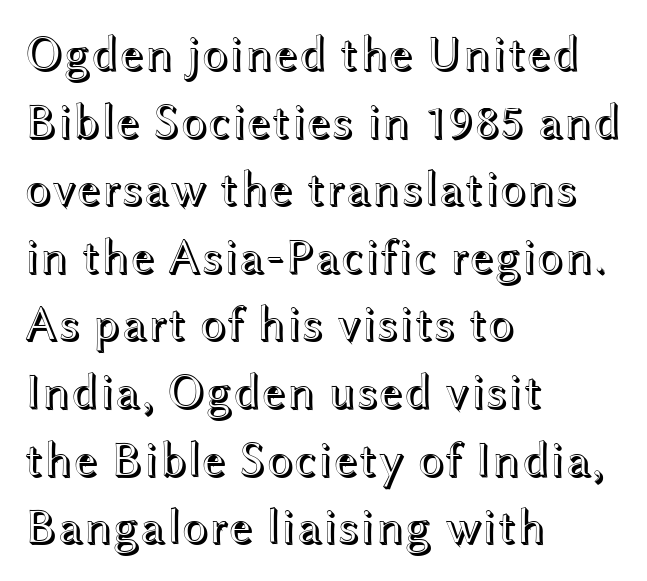
Q: Is the text italic (slanted)? A: No, it is upright.
Q: Is the text underlined? A: No.
Q: How is the paragraph aligned? A: Left-aligned.
Q: Is the spacing between letters normal or unusually wide? A: Normal.
Q: Is the spacing between lines tight, normal or loose? A: Normal.
Q: Width (condensed, normal, or wide)? A: Wide.
Q: x-height? A: Medium.
Q: Monospaced? A: No.
